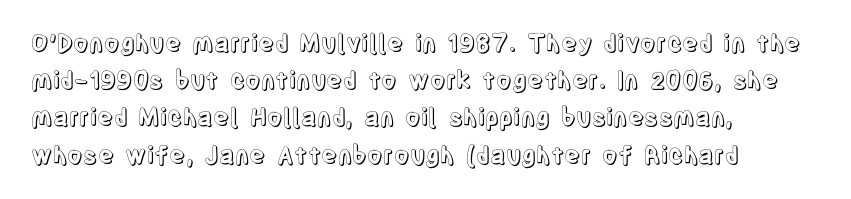
Interline gaps are of average width in this sample. The letters stand upright; this is a roman face. The face used here is rendered with its standard letterfit. Leftover space on each line is placed entirely after the last word. Beneath every word, the page is bare.
